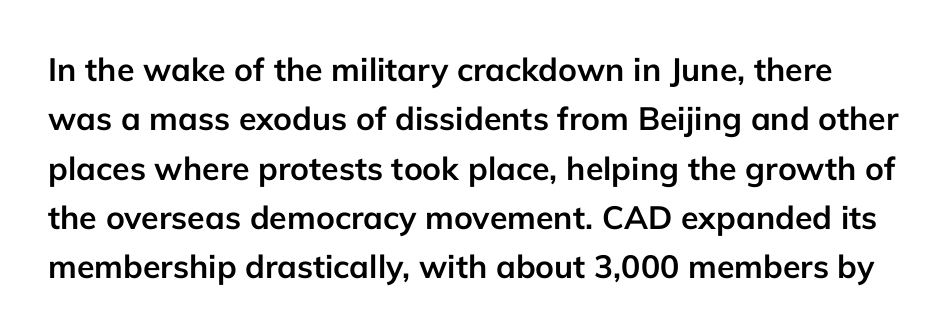
Q: Is the text bold? A: Yes.
Q: Is the text italic (slanted)? A: No, it is upright.
Q: Is the typeface a serif or a sans-serif typeface? A: Sans-serif.
Q: Is the text underlined? A: No.
Q: Is the spacing between letters normal or unusually wide? A: Normal.
Q: Is the spacing between lines tight, normal or loose? A: Normal.
Q: Width (condensed, normal, or wide)? A: Normal.
Q: Stroke contrast? A: Low.
Q: x-height? A: Medium.
Q: Monospaced? A: No.
